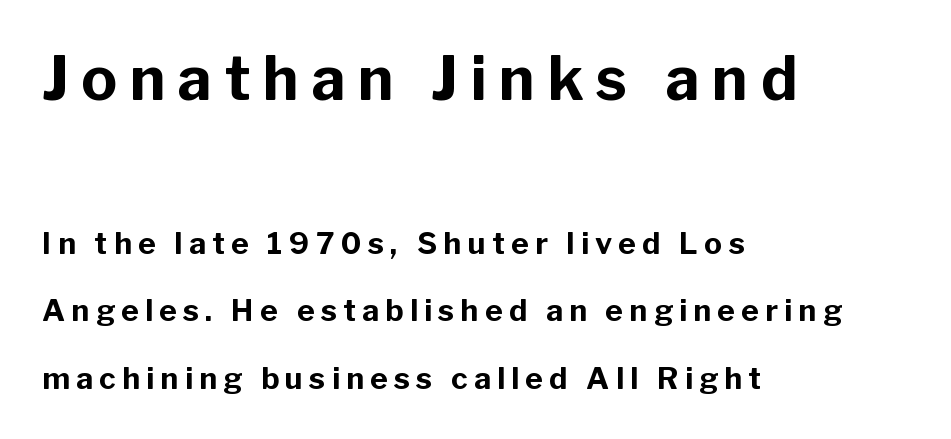
Q: Is the text bold? A: Yes.
Q: Is the text italic (slanted)? A: No, it is upright.
Q: Is the typeface a serif or a sans-serif typeface? A: Sans-serif.
Q: Is the text underlined? A: No.
Q: How is the paragraph aligned? A: Left-aligned.
Q: Is the spacing between letters normal or unusually wide? A: Unusually wide.
Q: Is the spacing between lines tight, normal or loose? A: Loose.
Q: Which block of text is set in a larger size, the first (top) or the second (bottom)? A: The first (top) one.
Q: Width (condensed, normal, or wide)? A: Normal.
Q: Stroke contrast? A: Low.
Q: x-height? A: Medium.
Q: Monospaced? A: No.
